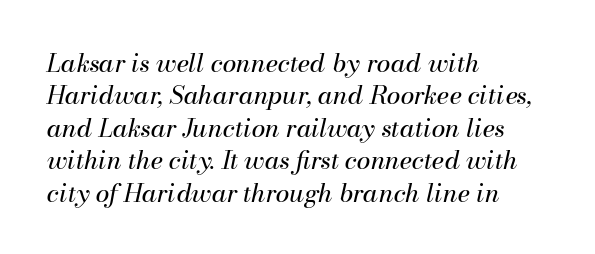
The vertical gap from one line to the next is medium. The rendering applies a slant to the glyphs. Short and long lines alike share a common starting point at left. No heavy texture on the line: the type isn't bold. Any mark beneath the type? The region is blank.
